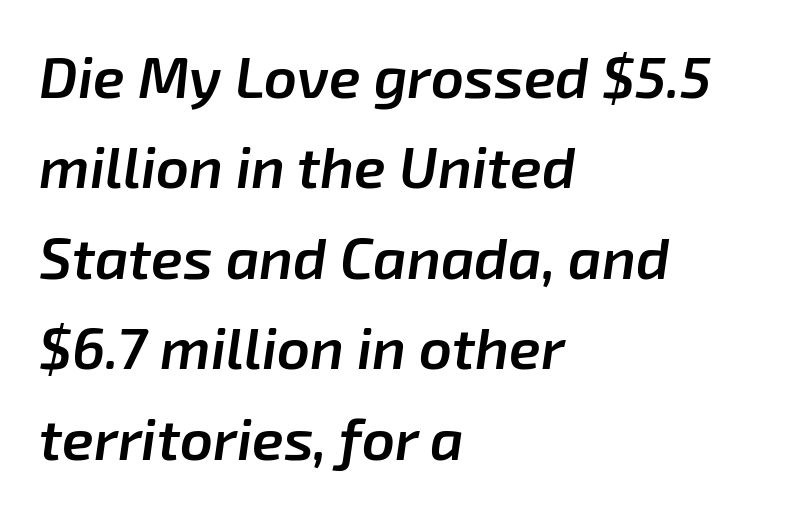
Q: Is the text bold? A: Semi-bold.
Q: Is the text italic (slanted)? A: Yes, it leans right by about 8 degrees.
Q: Is the text underlined? A: No.
Q: How is the paragraph aligned? A: Left-aligned.
Q: Is the spacing between letters normal or unusually wide? A: Normal.
Q: Is the spacing between lines tight, normal or loose? A: Normal.
Q: Width (condensed, normal, or wide)? A: Normal.
Q: Stroke contrast? A: Low.
Q: x-height? A: Medium.
Q: Monospaced? A: No.
